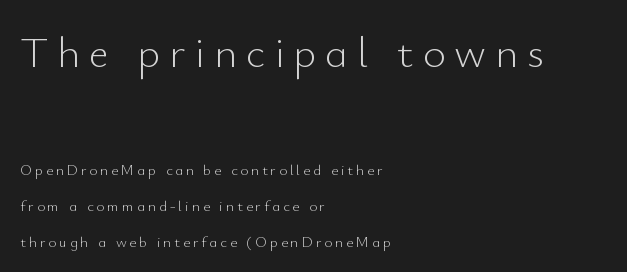
Is there much room between lines? Yes — plenty of vertical air separates them. Think of a printed novel: that variable character pitch is what you see here. These lines have a slow, spaced-out rhythm from letter to letter. Notice how the passage keeps a crisp vertical edge on the left only.
